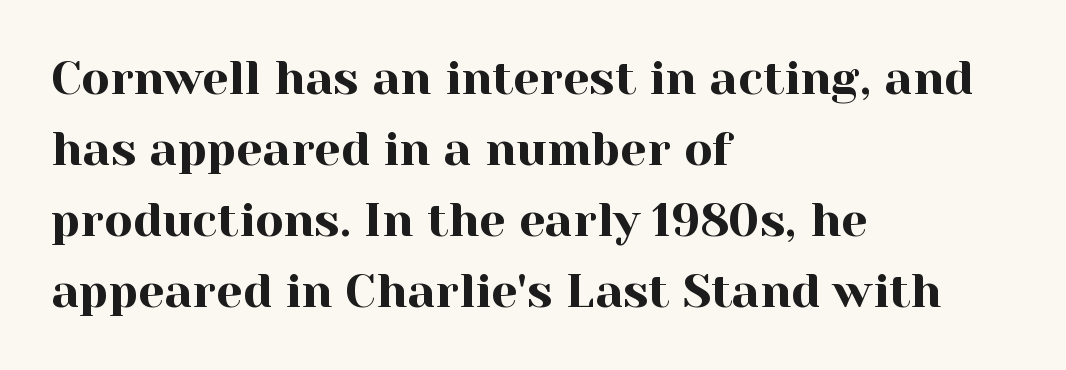
{"serif": "yes", "italic": "no", "width": "normal", "x_height": "medium", "monospaced": "no", "underline": "no", "align": "left", "line_spacing": "normal", "line_spacing_ratio": 1.51, "letter_spacing": "normal", "letter_spacing_em": 0.0, "glyph_px": 47}
